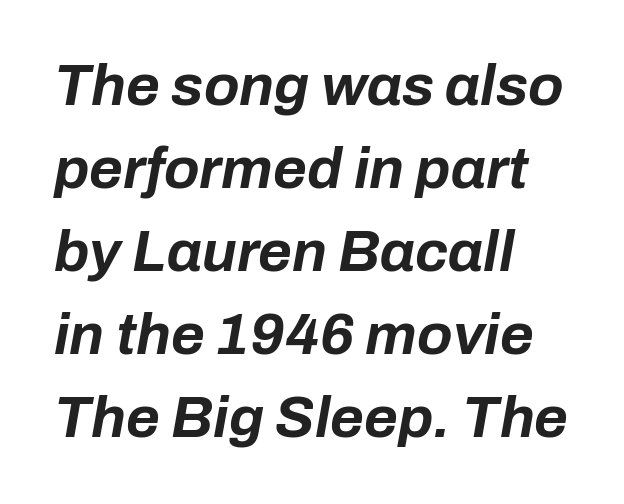
Is this a fixed-width face? No — the glyphs have proportional, varying widths. Would a proofreader flag this as italicized? Yes. Letters rest on an invisible, unmarked baseline. The lines in this sample share a left origin and differ only in where they stop. What stands out about the letter spacing? Nothing — it is the standard amount. The vertical gap from one line to the next is medium.
